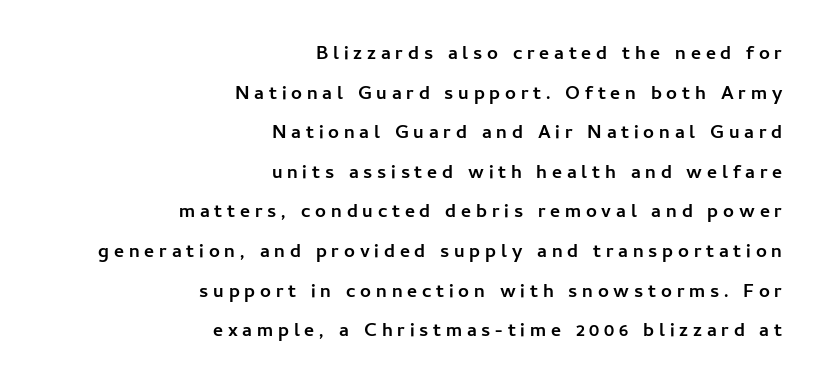
Q: Is the text italic (slanted)? A: No, it is upright.
Q: Is the text underlined? A: No.
Q: How is the paragraph aligned? A: Right-aligned.
Q: Is the spacing between letters normal or unusually wide? A: Unusually wide.
Q: Is the spacing between lines tight, normal or loose? A: Normal.
